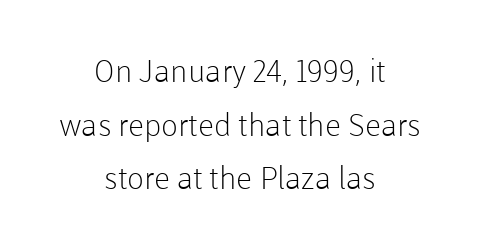
A centered setting, common on invitations and titles, is used for this passage. No extra tracking has been applied to these lines. These glyphs show unthickened strokes, regular width or finer. The specimen omits any rule beneath the text block's lines. Think of a printed novel: that variable character pitch is what you see here.
